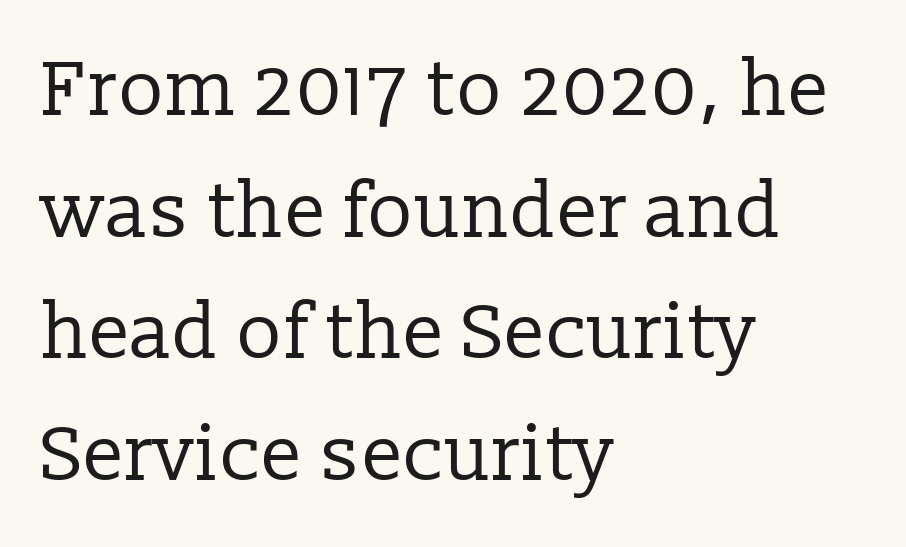
Q: Is the text bold? A: No.
Q: Is the text italic (slanted)? A: No, it is upright.
Q: Is the typeface a serif or a sans-serif typeface? A: Serif.
Q: Is the text underlined? A: No.
Q: How is the paragraph aligned? A: Left-aligned.
Q: Is the spacing between letters normal or unusually wide? A: Normal.
Q: Is the spacing between lines tight, normal or loose? A: Normal.
Q: Width (condensed, normal, or wide)? A: Normal.
Q: Stroke contrast? A: Low.
Q: x-height? A: Medium.
Q: Monospaced? A: No.
